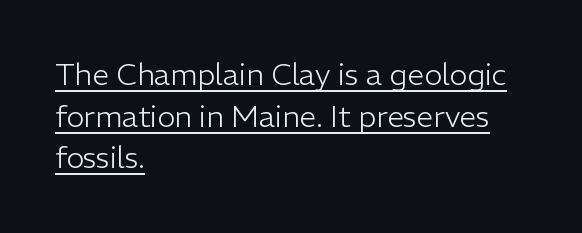
Q: Is the text bold? A: No.
Q: Is the text italic (slanted)? A: No, it is upright.
Q: Is the typeface a serif or a sans-serif typeface? A: Sans-serif.
Q: Is the text underlined? A: Yes.
Q: How is the paragraph aligned? A: Left-aligned.
Q: Is the spacing between letters normal or unusually wide? A: Normal.
Q: Is the spacing between lines tight, normal or loose? A: Normal.
Q: Width (condensed, normal, or wide)? A: Normal.
Q: Stroke contrast? A: Low.
Q: x-height? A: Medium.
Q: Monospaced? A: No.
